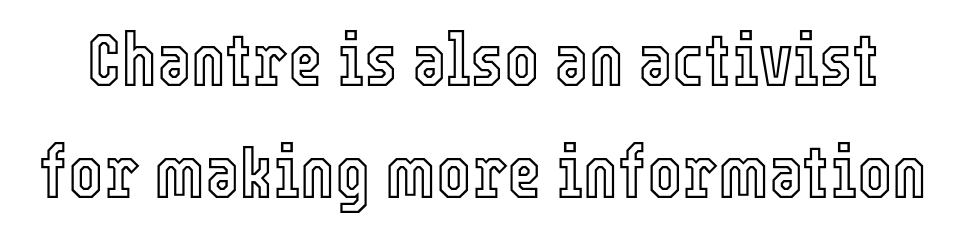
Descenders hang freely into open space. The lettering stays uniformly vertical, giving the passage a roman look. This sample has the flowing, uneven cadence of proportional lettering. Leading matches the norm, producing a regular column. Each word holds together tightly as a unit, with standard inter-letter gaps.
